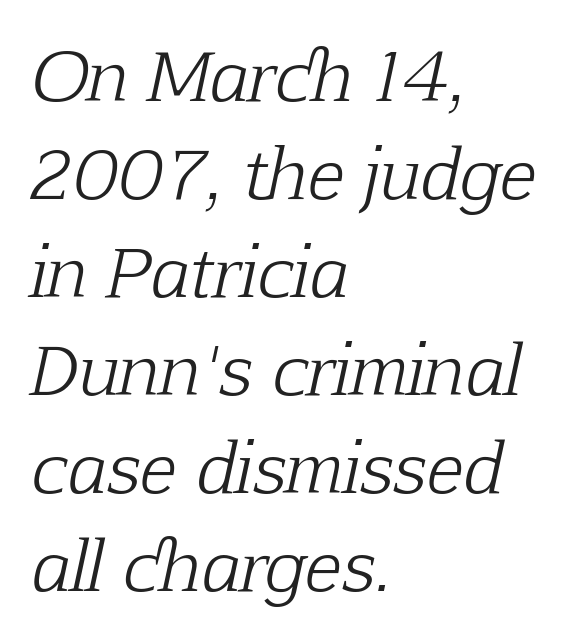
One-word summary of the alignment: left. A normal amount of white space separates one row of letters from the next. Is this a fixed-width face? No — the glyphs have proportional, varying widths. The designer went with a serif here, giving each stem small feet. Heft: none added — not bold.
